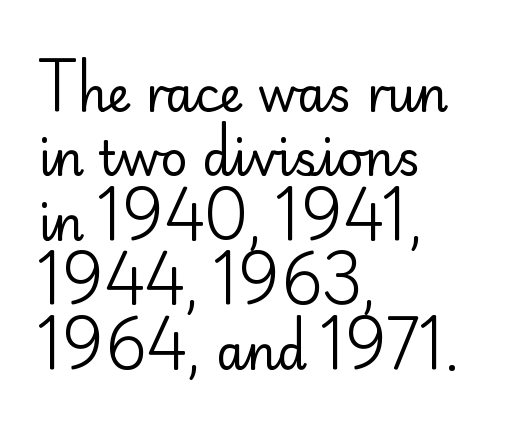
{"serif": "no", "italic": "no", "bold": "no", "weight": "regular", "width": "normal", "stroke_contrast": "low", "x_height": "small", "monospaced": "no", "underline": "no", "align": "left", "line_spacing": "normal", "line_spacing_ratio": 1.37, "letter_spacing": "normal", "letter_spacing_em": 0.0, "glyph_px": 47}
